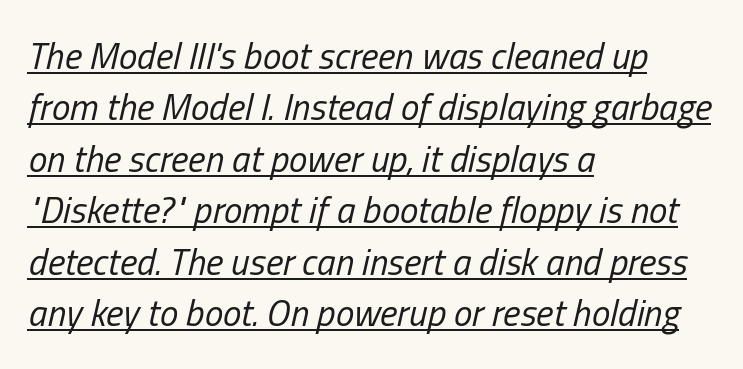
Between one letter and the next there's only the usual sliver of space. Weight: in the light-to-regular range. These lines are rendered in a variable-pitch font. Italic: yes, the glyphs are oblique.
